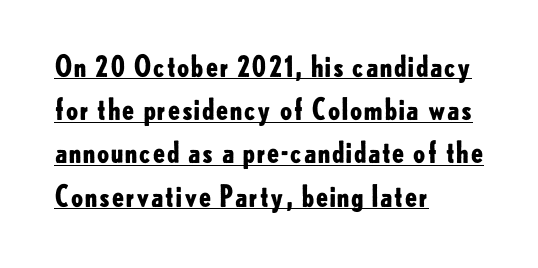
{"serif": "no", "italic": "no", "bold": "yes", "weight": "bold", "width": "normal", "stroke_contrast": "low", "x_height": "small", "monospaced": "no", "underline": "yes", "align": "left", "line_spacing": "normal", "line_spacing_ratio": 1.49, "letter_spacing": "normal", "letter_spacing_em": 0.0, "glyph_px": 29}
